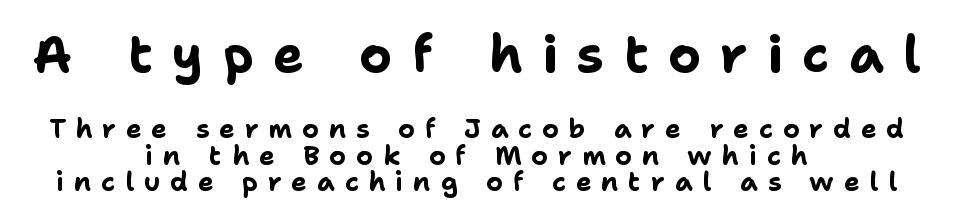
{"serif": "no", "italic": "no", "bold": "yes", "weight": "bold", "width": "normal", "stroke_contrast": "low", "x_height": "medium", "monospaced": "no", "underline": "no", "align": "center", "line_spacing": "tight", "line_spacing_ratio": 1.01, "letter_spacing": "wide", "letter_spacing_em": 0.38, "larger_block": "first", "size_ratio": 1.96, "glyph_px": 51}
